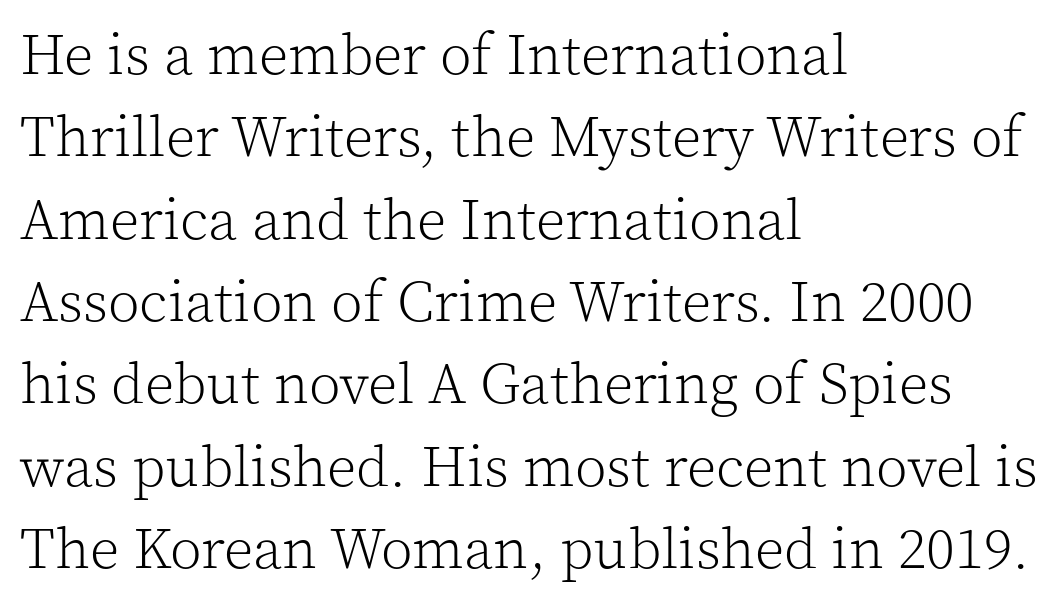
Q: Is the text bold? A: No.
Q: Is the text italic (slanted)? A: No, it is upright.
Q: Is the typeface a serif or a sans-serif typeface? A: Serif.
Q: Is the text underlined? A: No.
Q: How is the paragraph aligned? A: Left-aligned.
Q: Is the spacing between letters normal or unusually wide? A: Normal.
Q: Is the spacing between lines tight, normal or loose? A: Normal.
Q: Width (condensed, normal, or wide)? A: Normal.
Q: x-height? A: Medium.
Q: Monospaced? A: No.
